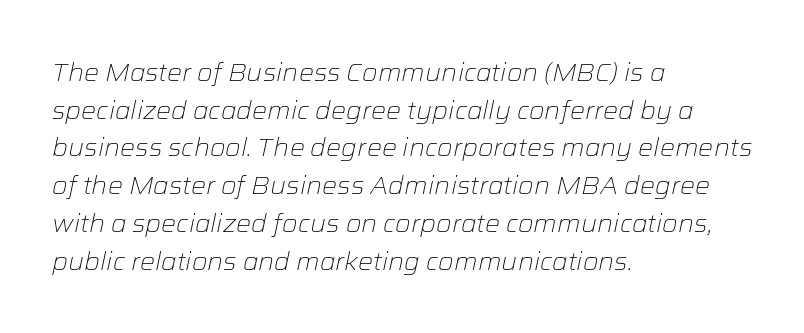
{"italic": "yes", "lean": "right", "slant_degrees": 12, "bold": "no", "underline": "no", "align": "left", "line_spacing": "normal", "line_spacing_ratio": 1.51, "letter_spacing": "normal", "letter_spacing_em": 0.0, "glyph_px": 25}
